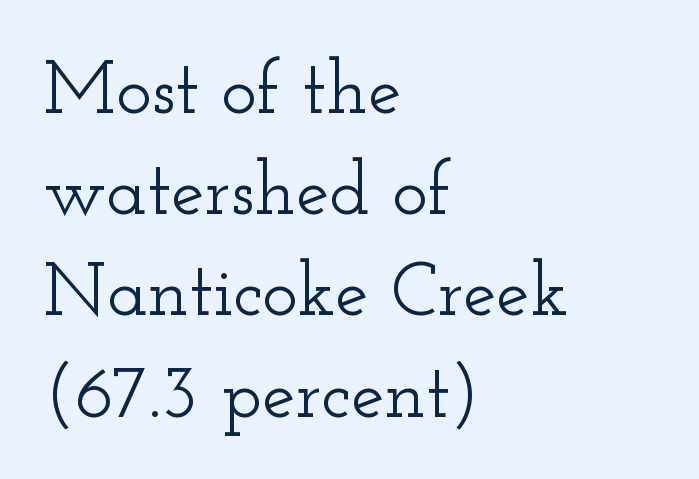
The passage shown is not underscored anywhere. The lines are quadded left. Observe the serifs anchoring each vertical stroke in this sample. No italicization has been applied; the sample stays upright.
